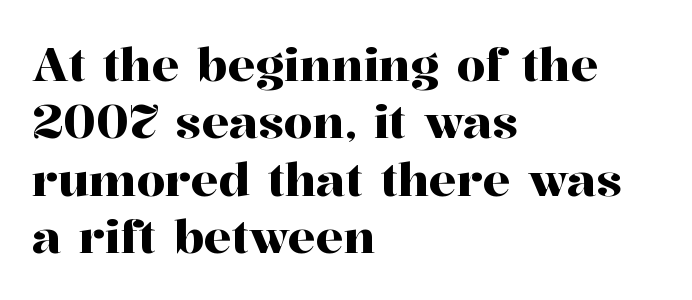
Tall strokes in this sample are plumb rather than angled. Words appear dense and cohesive because spacing is normal. Where is the straight margin? On the left. The letters carry serifs — small finishing strokes at the ends of their stems. In terms of leading, this rendering sits right in the middle.
